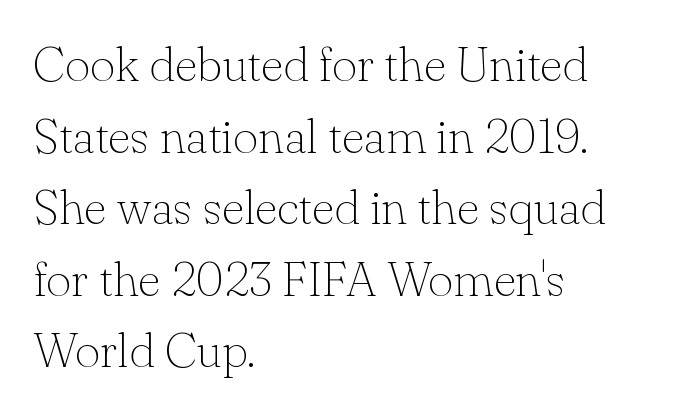
Q: Is the text bold? A: No.
Q: Is the text italic (slanted)? A: No, it is upright.
Q: Is the typeface a serif or a sans-serif typeface? A: Serif.
Q: Is the text underlined? A: No.
Q: How is the paragraph aligned? A: Left-aligned.
Q: Is the spacing between letters normal or unusually wide? A: Normal.
Q: Is the spacing between lines tight, normal or loose? A: Normal.
Q: Width (condensed, normal, or wide)? A: Normal.
Q: Stroke contrast? A: Low.
Q: x-height? A: Small.
Q: Monospaced? A: No.
